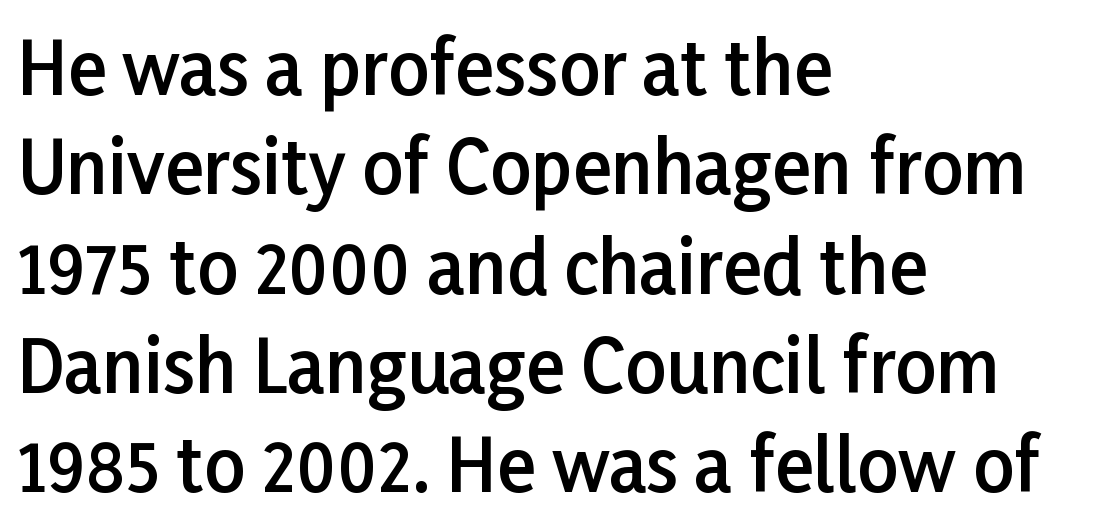
{"serif": "no", "italic": "no", "bold": "semi", "weight": "semibold", "width": "normal", "stroke_contrast": "low", "x_height": "medium", "monospaced": "no", "underline": "no", "align": "left", "line_spacing": "normal", "line_spacing_ratio": 1.38, "letter_spacing": "normal", "letter_spacing_em": 0.0, "glyph_px": 72}
